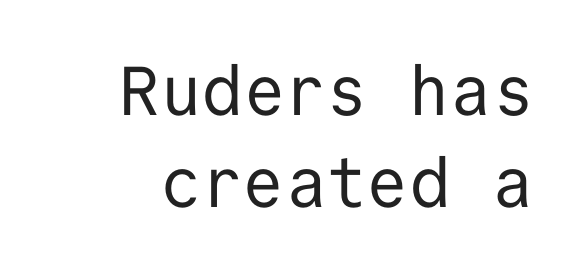
There is no visible air inserted between adjacent glyphs. Note: no serifs on the glyphs. Does the leading feel generous? No, just average. No extra ink here — the face is not bold. Monospaced: the letters line up in strict vertical columns.
